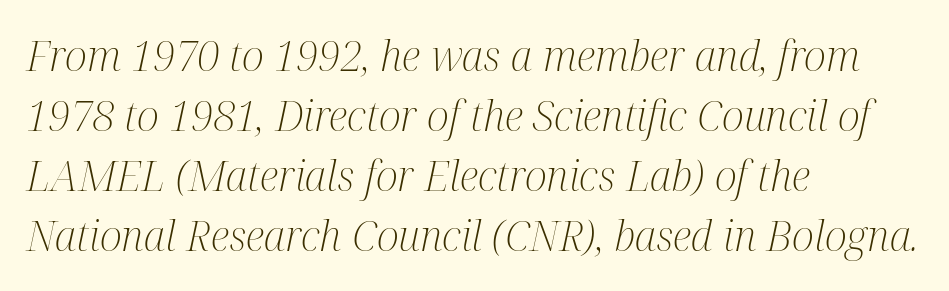
Here the designer chose a conventional face with non-uniform glyph widths. The strokes are not fattened; the text isn't bold. Nobody drew a line under any word here. Quick note: italic. Is there much room between lines? A standard amount, neither cramped nor airy. Notice how the passage keeps a crisp vertical edge on the left only.
